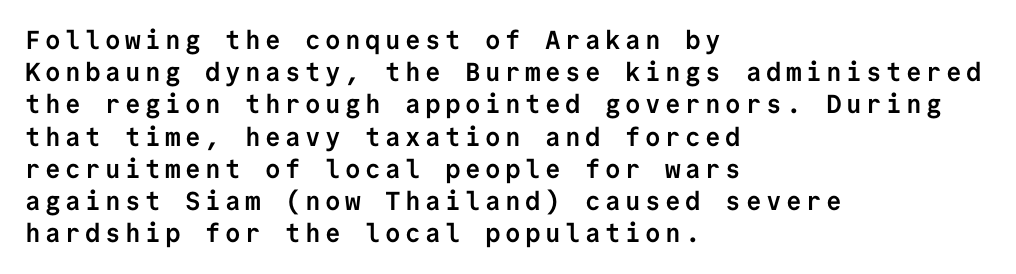
{"italic": "no", "bold": "yes", "underline": "no", "align": "left", "line_spacing_ratio": 1.24, "glyph_px": 26}
